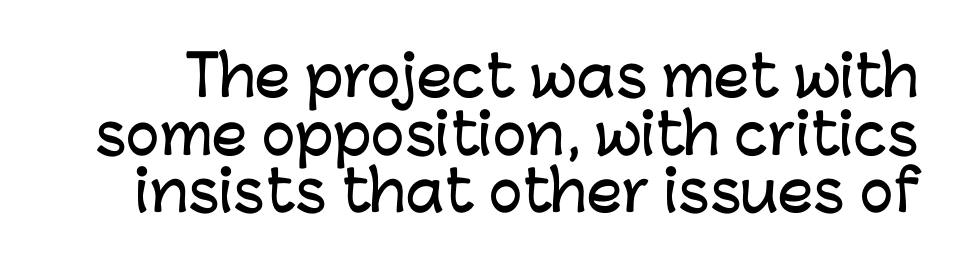
Rule under the text: the space is simply empty. The passage shown is typed in a proportional face where columns would drift. These lines huddle together more closely than default settings would place them. Short note: letters normally spaced. Italic? Not at all — the glyphs are vertical.
